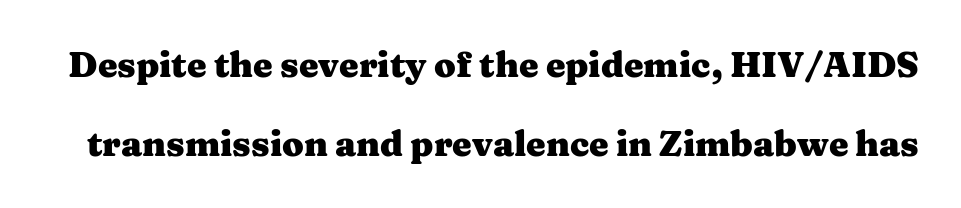
The vertical gap from one line to the next is large. What weight is shown? A full bold with thick strokes. How are the letters spaced? Ordinarily, with no added tracking. The words here are not underlined. Do the characters align in a grid? No, the font is proportional.
